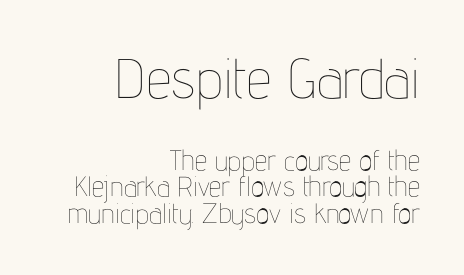
{"italic": "no", "bold": "no", "weight": "thin", "width": "condensed", "stroke_contrast": "low", "x_height": "medium", "monospaced": "no", "underline": "no", "align": "right", "line_spacing": "tight", "line_spacing_ratio": 0.96, "letter_spacing": "normal", "letter_spacing_em": 0.0, "larger_block": "first", "size_ratio": 2.0, "glyph_px": 56}
